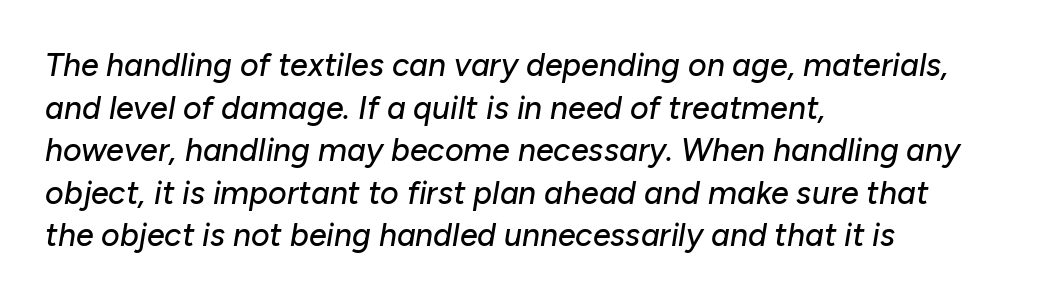
Horizontal alignment here is leftward, the default for most running prose. The axis of the letterforms is tilted away from vertical. Evenly set lines give the paragraph a standard silhouette. Varying glyph widths throughout — classic text-font behaviour.
